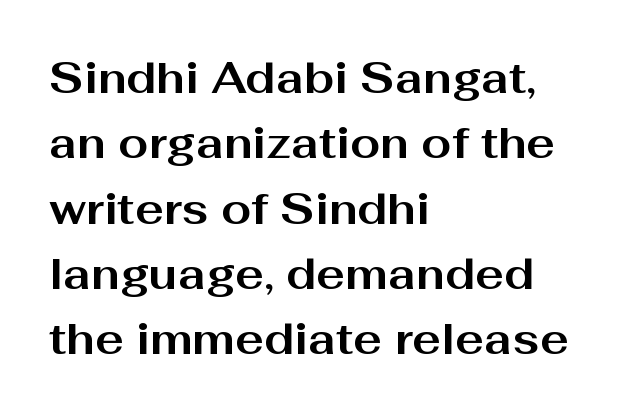
The image shows 43 px bold, wide sans-serif type, upright; set left-aligned, normal line spacing (1.52x), normal letter spacing, not underlined; medium stroke contrast and a medium x-height.
